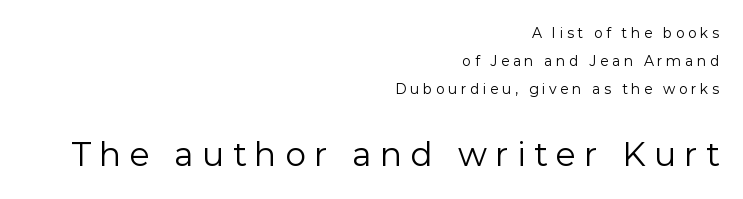
This block would shrink considerably if given ordinary leading; it's expanded now. Words float on clear page, feet unadorned. Note: no serifs on the glyphs. The passage shown is typed in a proportional face where columns would drift. These lines have a slow, spaced-out rhythm from letter to letter.
